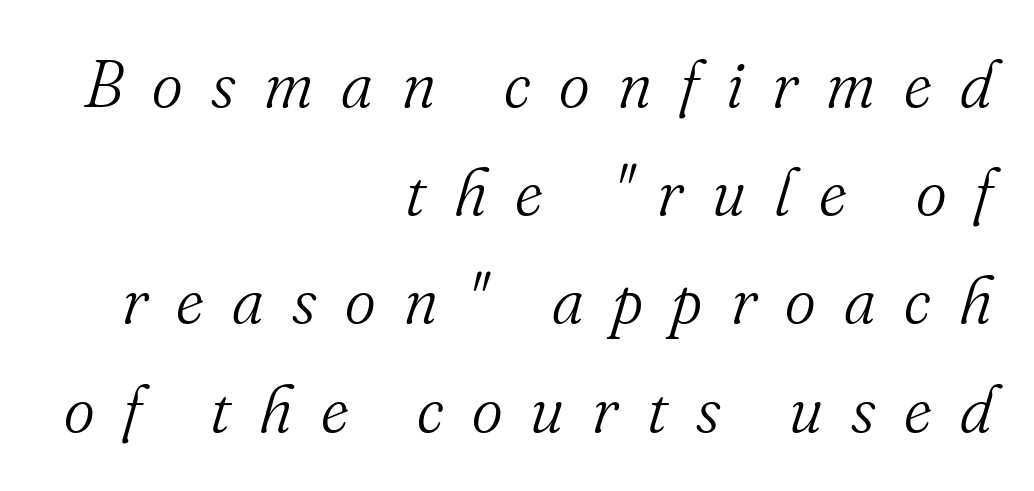
{"serif": "yes", "italic": "yes", "lean": "right", "slant_degrees": 16, "bold": "no", "weight": "light", "width": "normal", "stroke_contrast": "medium", "x_height": "small", "monospaced": "no", "underline": "no", "align": "right", "line_spacing": "normal", "line_spacing_ratio": 1.64, "letter_spacing": "wide", "letter_spacing_em": 0.43, "glyph_px": 66}
